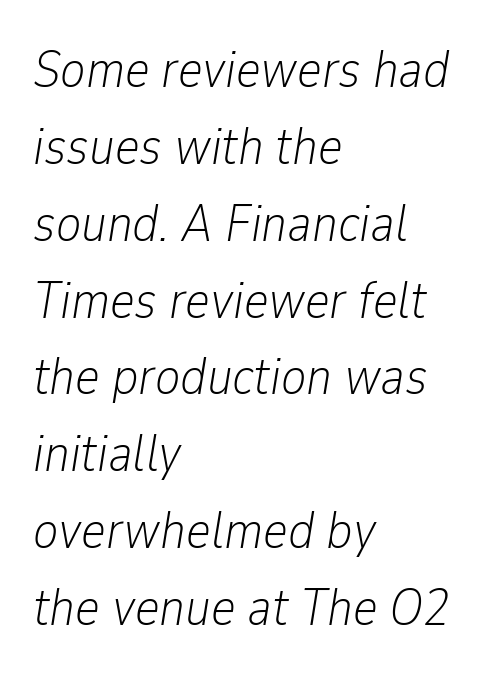
{"italic": "yes", "lean": "right", "slant_degrees": 9, "bold": "no", "weight": "light", "width": "condensed", "stroke_contrast": "low", "x_height": "medium", "monospaced": "no", "underline": "no", "align": "left", "line_spacing": "normal", "line_spacing_ratio": 1.45, "letter_spacing": "normal", "letter_spacing_em": 0.0, "glyph_px": 53}
